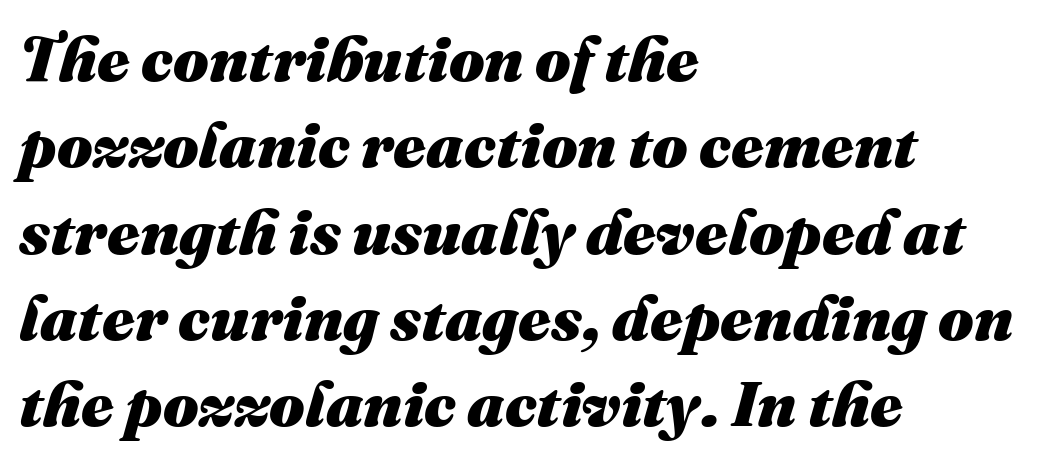
Q: Is the text bold? A: Yes.
Q: Is the text italic (slanted)? A: Yes, it leans right by about 16 degrees.
Q: Is the text underlined? A: No.
Q: How is the paragraph aligned? A: Left-aligned.
Q: Is the spacing between letters normal or unusually wide? A: Normal.
Q: Is the spacing between lines tight, normal or loose? A: Normal.
Q: Width (condensed, normal, or wide)? A: Normal.
Q: Stroke contrast? A: Medium.
Q: x-height? A: Medium.
Q: Monospaced? A: No.
